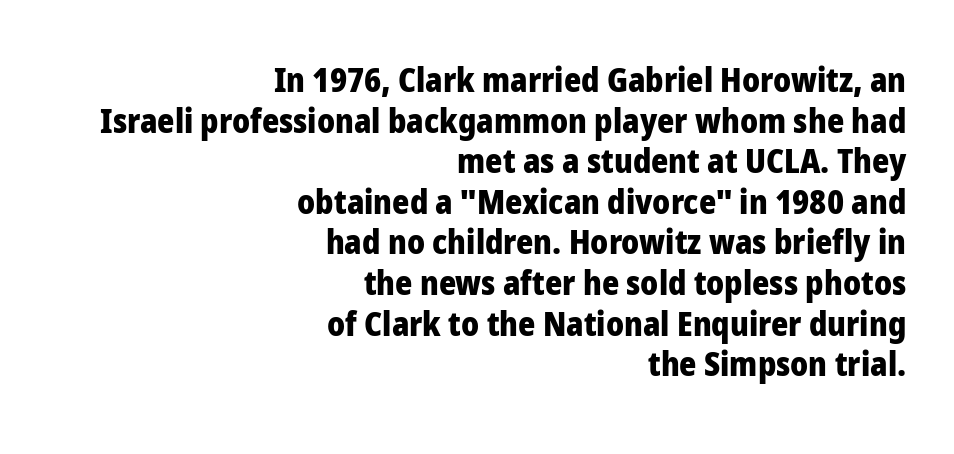
The paragraph has a hard right edge and a soft left edge. These words are printed bold, with thick strokes throughout. The font family rendered here belongs to the sans-serif group. What stands out about the letter spacing? Nothing — it is the standard amount. Proportional: the letters do not fall into vertical columns.
